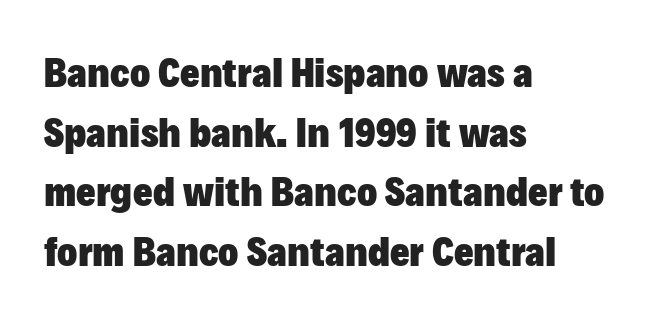
The image shows 42 px heavy sans-serif type, upright; set left-aligned, normal line spacing (1.42x), normal letter spacing, not underlined; low stroke contrast and a medium x-height.
